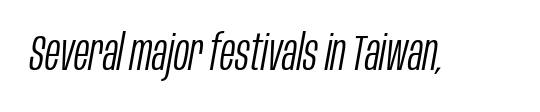
Words float on clear page, feet unadorned. Summary of weight: not heavy and not bold. The rendering uses natural spacing where letterforms have individual widths. In terms of letterspacing, this is plain default setting. Characters are canted at an angle relative to the baseline's perpendicular.
